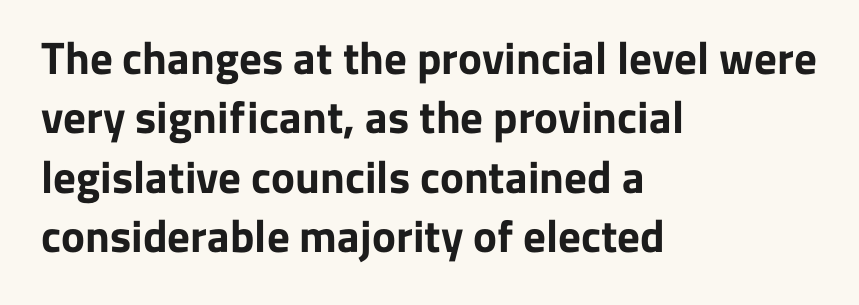
Q: Is the text bold? A: Yes.
Q: Is the text italic (slanted)? A: No, it is upright.
Q: Is the typeface a serif or a sans-serif typeface? A: Sans-serif.
Q: Is the text underlined? A: No.
Q: How is the paragraph aligned? A: Left-aligned.
Q: Is the spacing between letters normal or unusually wide? A: Normal.
Q: Is the spacing between lines tight, normal or loose? A: Normal.
Q: Width (condensed, normal, or wide)? A: Normal.
Q: Stroke contrast? A: Low.
Q: x-height? A: Medium.
Q: Monospaced? A: No.
